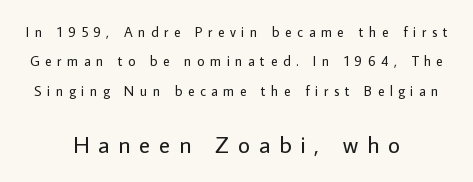
Q: Is the text bold? A: No.
Q: Is the text italic (slanted)? A: No, it is upright.
Q: Is the text underlined? A: No.
Q: How is the paragraph aligned? A: Centered.
Q: Is the spacing between letters normal or unusually wide? A: Unusually wide.
Q: Is the spacing between lines tight, normal or loose? A: Loose.
Q: Which block of text is set in a larger size, the first (top) or the second (bottom)? A: The second (bottom) one.
